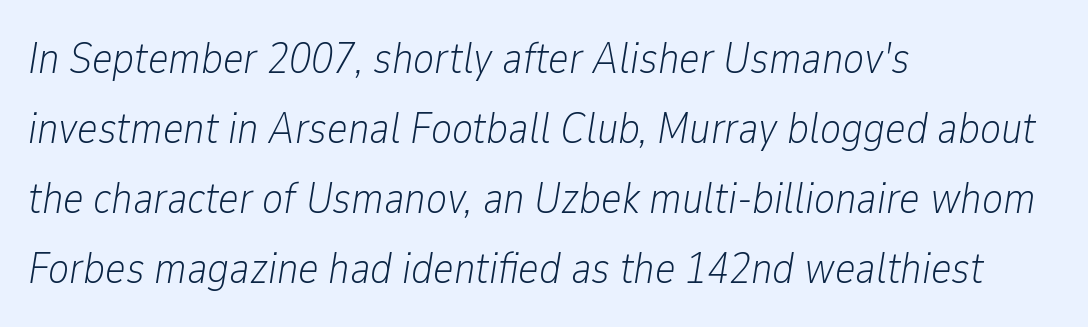
The image shows 44 px light, condensed type, italic (leaning right); set left-aligned, normal line spacing (1.59x), normal letter spacing, not underlined; low stroke contrast and a medium x-height.
